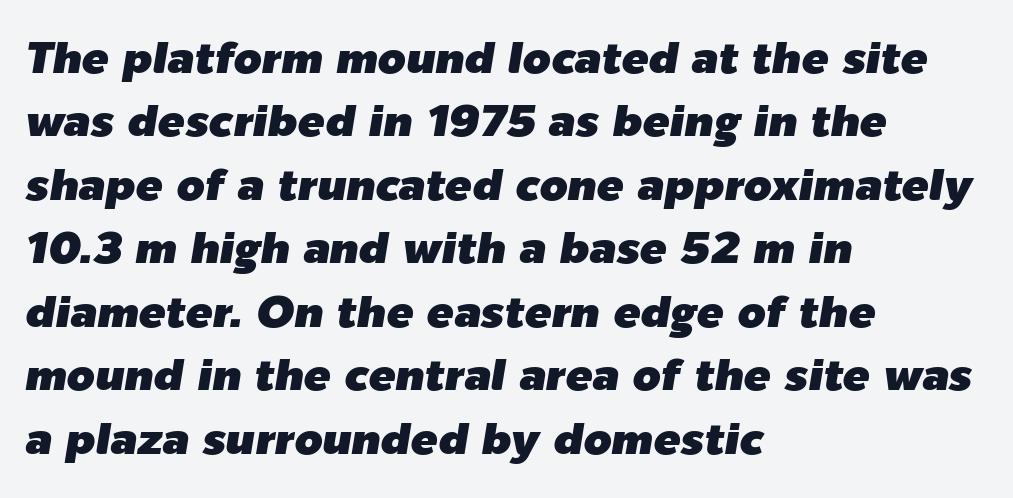
Q: Is the text italic (slanted)? A: Yes, it leans right by about 9 degrees.
Q: Is the text underlined? A: No.
Q: How is the paragraph aligned? A: Left-aligned.
Q: Is the spacing between letters normal or unusually wide? A: Normal.
Q: Is the spacing between lines tight, normal or loose? A: Normal.
Q: Width (condensed, normal, or wide)? A: Normal.
Q: Stroke contrast? A: Low.
Q: x-height? A: Medium.
Q: Monospaced? A: No.
